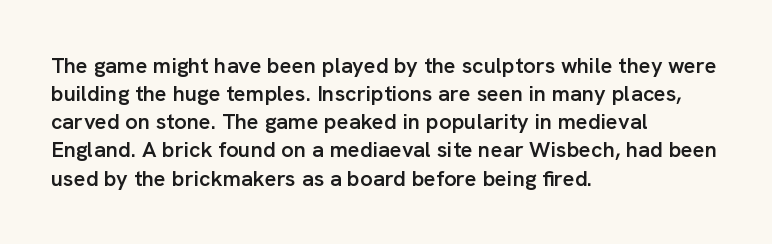
The image shows 22 px text type, upright; set left-aligned, normal line spacing (1.28x), normal letter spacing, not underlined.
